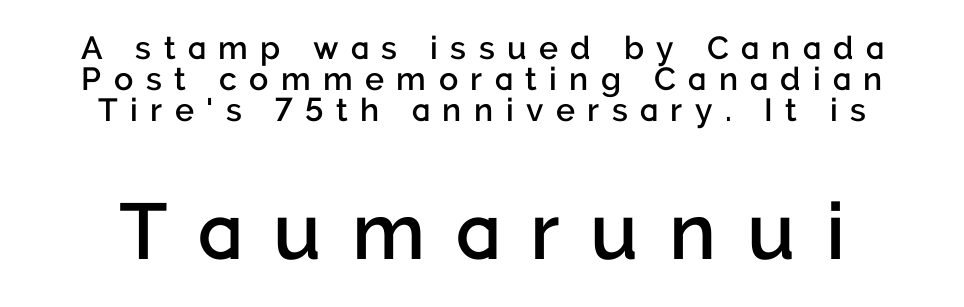
The image shows 79 px semibold sans-serif type, upright; set centered, tight line spacing (0.97x), unusually wide letter spacing (+0.39 em), not underlined; the second (bottom) block is 2.47x larger; low stroke contrast and a medium x-height.
